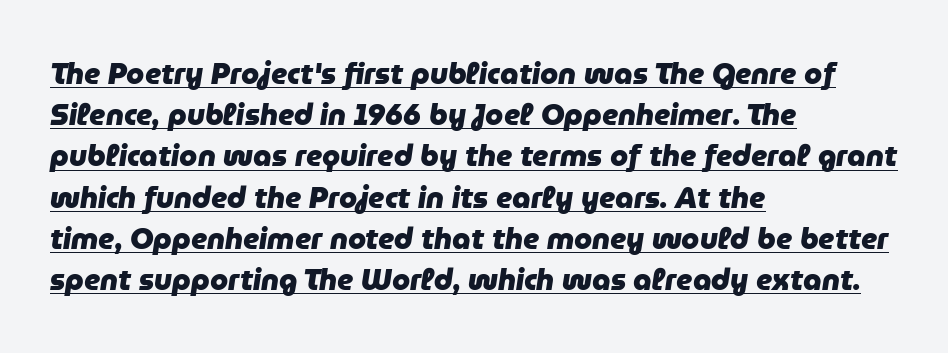
{"italic": "yes", "lean": "right", "slant_degrees": 9, "bold": "yes", "weight": "heavy", "width": "normal", "stroke_contrast": "low", "x_height": "medium", "monospaced": "no", "underline": "yes", "align": "left", "line_spacing": "normal", "line_spacing_ratio": 1.42, "letter_spacing": "normal", "letter_spacing_em": 0.0, "glyph_px": 29}
